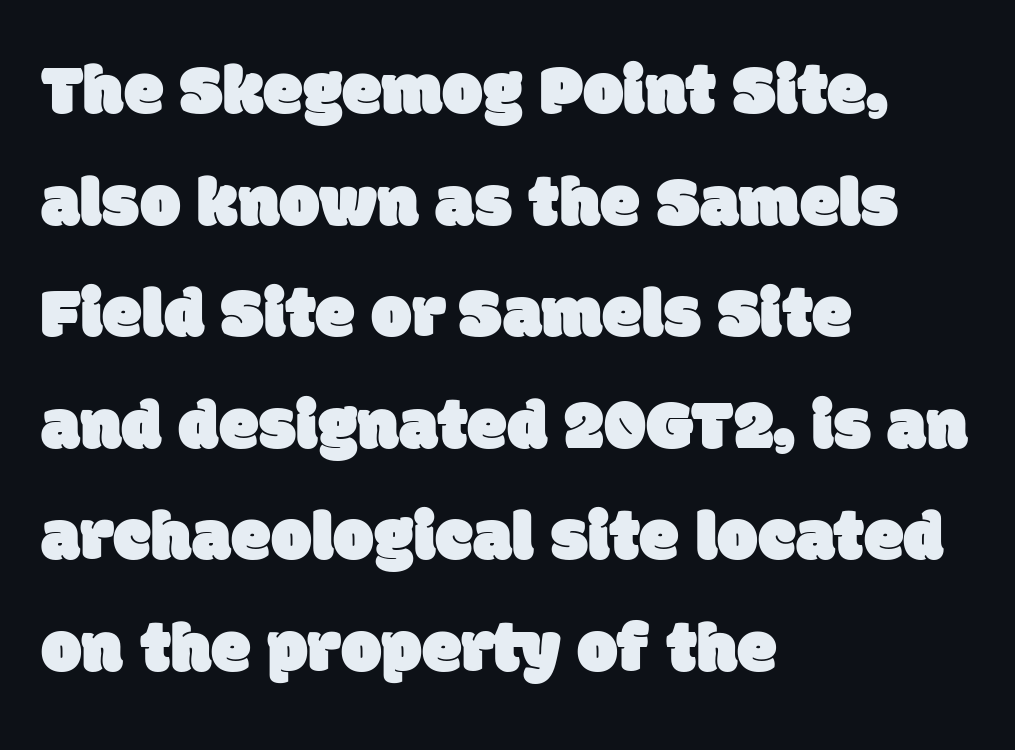
The image shows 72 px sans-serif type; set left-aligned, normal line spacing (1.55x), normal letter spacing, not underlined; low stroke contrast and a large x-height.
